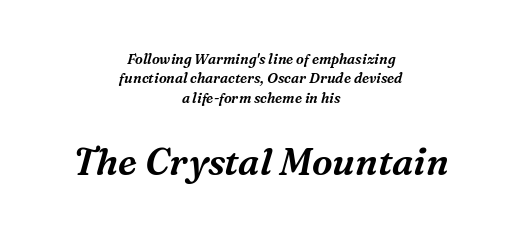
Quick note: underline off. Each line is balanced around a shared central axis. The leading is moderate, giving the passage an even texture. This is oblique type, the kind used for emphasis or titles.
